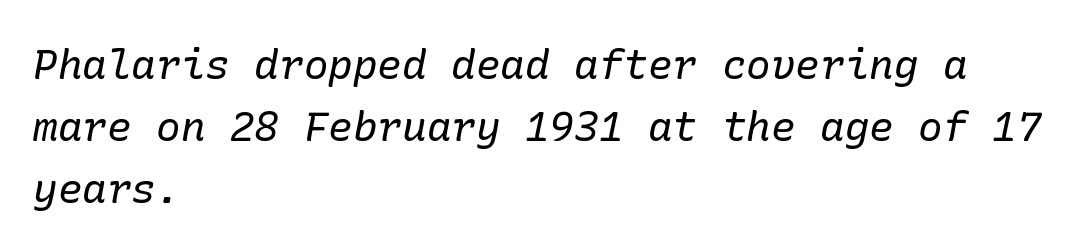
The passage shown leans; its letterforms are oblique. Rule under the text: the space is simply empty. The rendering uses a moderate line-height, typical for paragraphs. Line beginnings align vertically; line endings do not. Each stroke keeps to a modest, everyday thickness or less.
